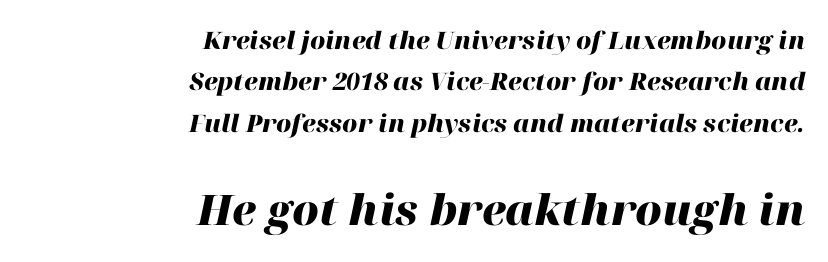
The image shows 42 px heavy type, italic (leaning right); set right-aligned, line spacing 1.72x, normal letter spacing, not underlined; the second (bottom) block is 1.75x larger; high stroke contrast and a medium x-height.
